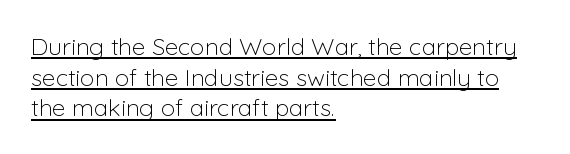
Which margin do the lines hug? The left one — the right edge is uneven. Normally led — the rows are evenly, conventionally spaced. It's the straight-up-and-down kind of type. This reads as an unemphasized weight, regular at the heaviest. Like a heading marked for emphasis, these lines bear an underscore.
